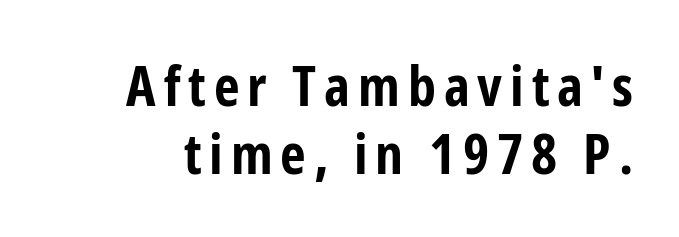
The image shows 56 px bold, condensed sans-serif type, upright; set line spacing 1.21x, not underlined; low stroke contrast and a medium x-height.
